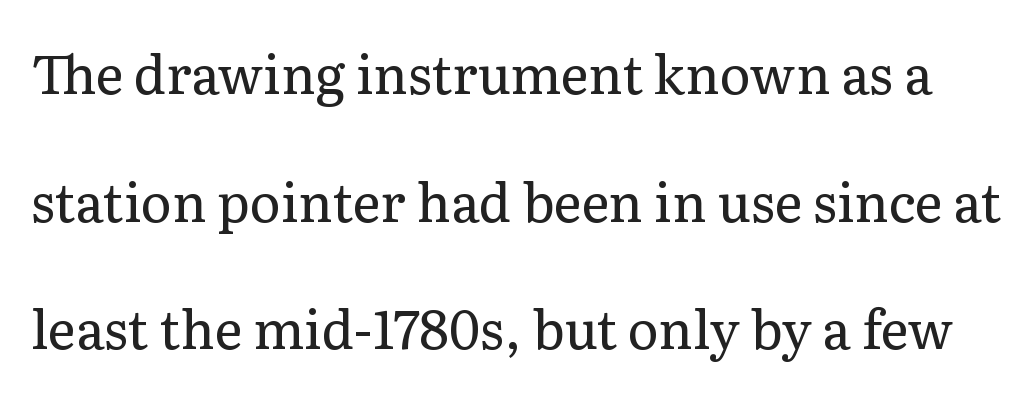
{"serif": "yes", "italic": "no", "bold": "no", "weight": "regular", "width": "normal", "stroke_contrast": "low", "x_height": "medium", "monospaced": "no", "underline": "no", "line_spacing": "loose", "line_spacing_ratio": 2.41, "letter_spacing": "normal", "letter_spacing_em": 0.0, "glyph_px": 53}
